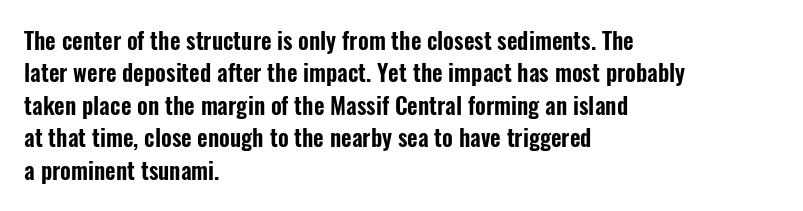
The image shows 23 px text type, upright; set left-aligned, normal line spacing (1.41x), normal letter spacing, not underlined.
